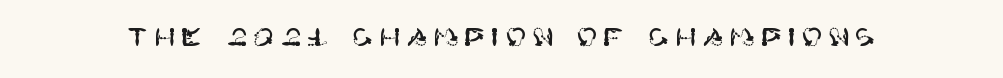
The image shows 25 px text type, upright; set unusually wide letter spacing (+0.24 em), not underlined.
